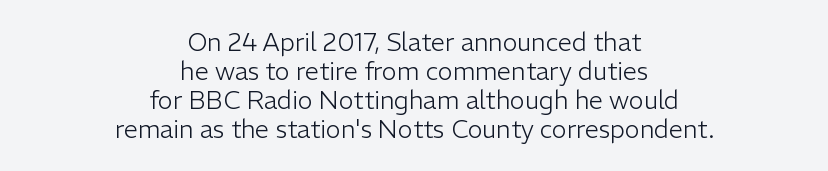
The whitespace from short lines is split evenly between both sides. Tracking here is standard; glyphs follow each other at the usual distance. Anything drawn beneath the words? Only blank space. The weight would be labelled regular, book, light, or lighter still. This is roman type, the default non-slanted kind.
